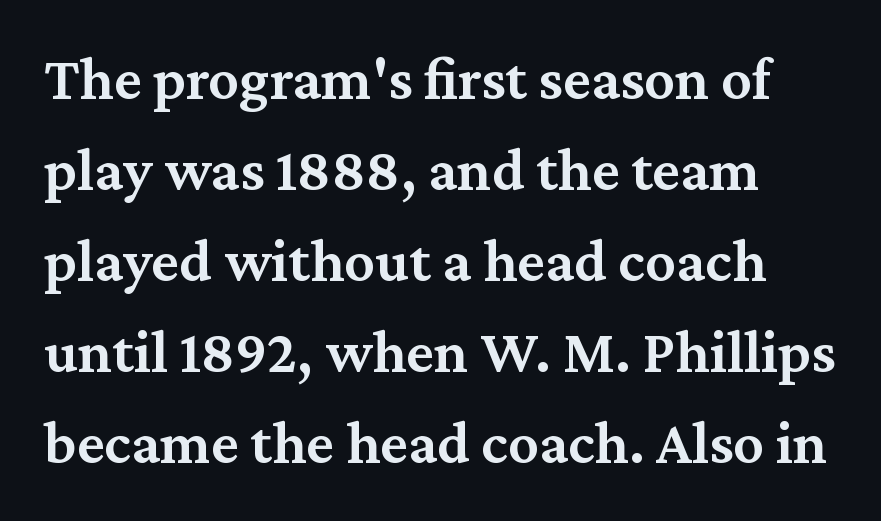
The image shows 61 px semibold serif type, upright; set normal line spacing (1.49x), normal letter spacing, not underlined; medium stroke contrast and a medium x-height.
